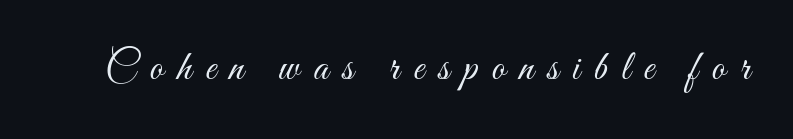
{"bold": "no", "weight": "light", "width": "condensed", "stroke_contrast": "medium", "x_height": "small", "monospaced": "no", "underline": "no", "letter_spacing": "wide", "letter_spacing_em": 0.33, "glyph_px": 42}
